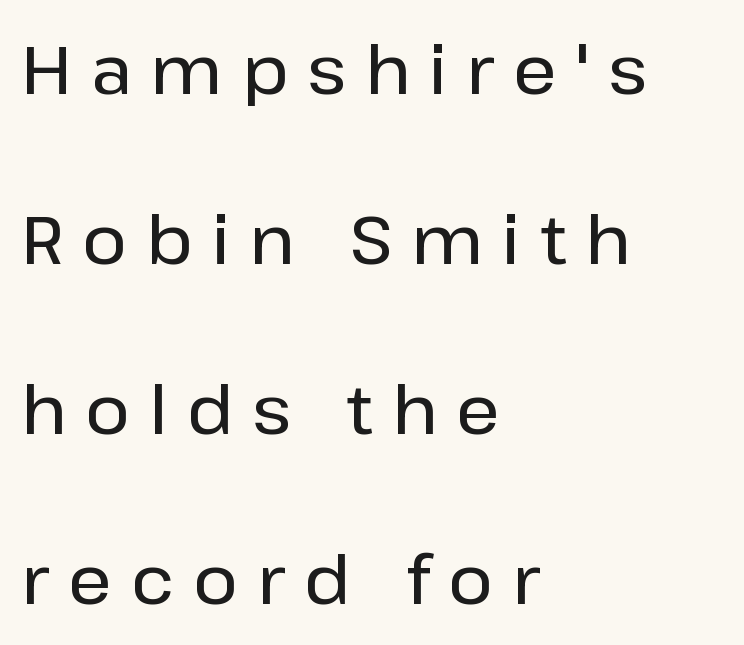
The image shows 68 px sans-serif type, upright; set left-aligned, loose line spacing (2.5x), unusually wide letter spacing (+0.28 em), not underlined; low stroke contrast and a medium x-height.
